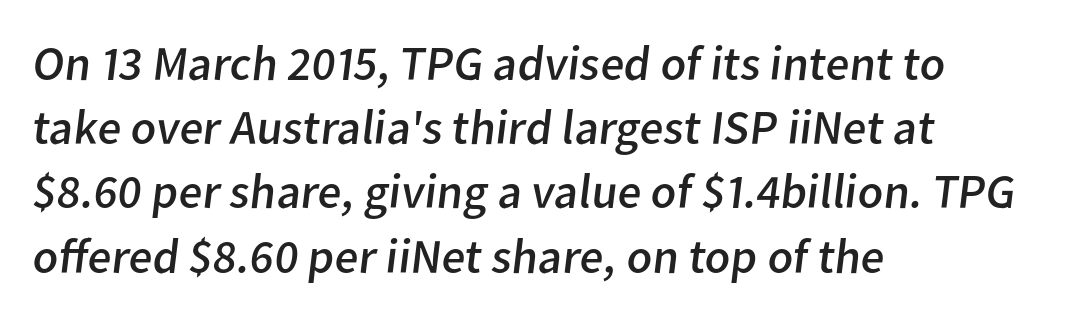
This sample has the flowing, uneven cadence of proportional lettering. Counters stay open thanks to moderate or lighter strokes. Does the leading feel generous? No, just average. Observe the absence of serifs on each vertical stroke in this sample.
